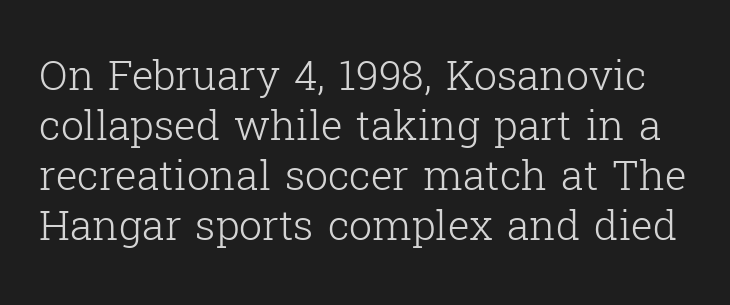
{"serif": "yes", "italic": "no", "bold": "no", "weight": "light", "width": "normal", "stroke_contrast": "low", "x_height": "medium", "monospaced": "no", "underline": "no", "line_spacing_ratio": 1.22, "letter_spacing": "normal", "letter_spacing_em": 0.0, "glyph_px": 41}
